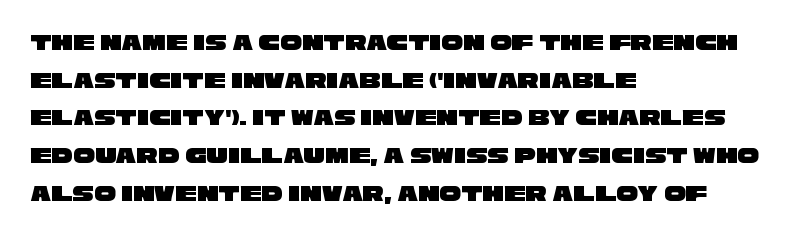
The image shows 24 px text type; set left-aligned, normal line spacing (1.57x), normal letter spacing, not underlined.
